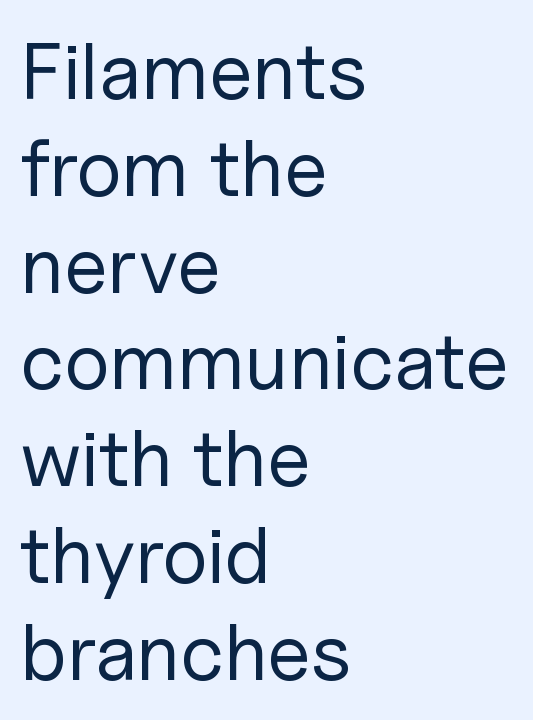
The image shows 80 px regular-weight sans-serif type, upright; set left-aligned, line spacing 1.21x, normal letter spacing, not underlined; low stroke contrast and a medium x-height.
